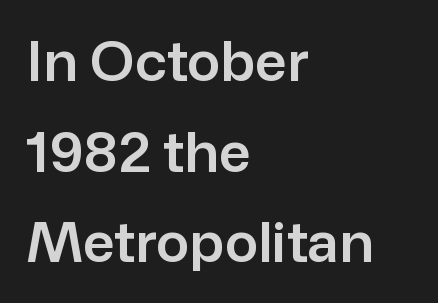
Q: Is the text italic (slanted)? A: No, it is upright.
Q: Is the typeface a serif or a sans-serif typeface? A: Sans-serif.
Q: Is the text underlined? A: No.
Q: How is the paragraph aligned? A: Left-aligned.
Q: Is the spacing between letters normal or unusually wide? A: Normal.
Q: Is the spacing between lines tight, normal or loose? A: Normal.
Q: Width (condensed, normal, or wide)? A: Normal.
Q: Stroke contrast? A: Low.
Q: x-height? A: Medium.
Q: Monospaced? A: No.
